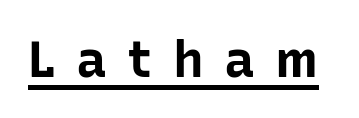
The image shows 51 px bold sans-serif type, upright; set unusually wide letter spacing (+0.4 em), underlined; low stroke contrast and a medium x-height.
